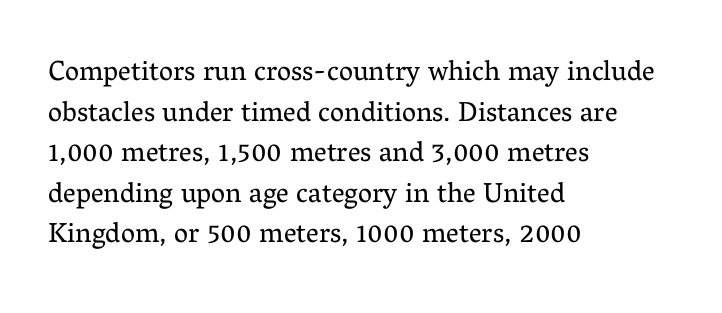
{"serif": "yes", "italic": "no", "bold": "no", "weight": "regular", "width": "normal", "stroke_contrast": "medium", "x_height": "medium", "monospaced": "no", "underline": "no", "align": "left", "line_spacing": "normal", "line_spacing_ratio": 1.45, "letter_spacing": "normal", "letter_spacing_em": 0.0, "glyph_px": 28}
